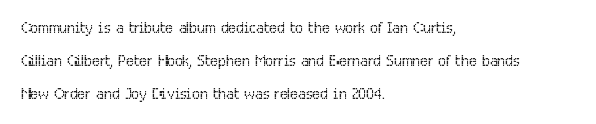
Q: Is the text bold? A: No.
Q: Is the text italic (slanted)? A: No, it is upright.
Q: Is the text underlined? A: No.
Q: How is the paragraph aligned? A: Left-aligned.
Q: Is the spacing between letters normal or unusually wide? A: Normal.
Q: Is the spacing between lines tight, normal or loose? A: Normal.
